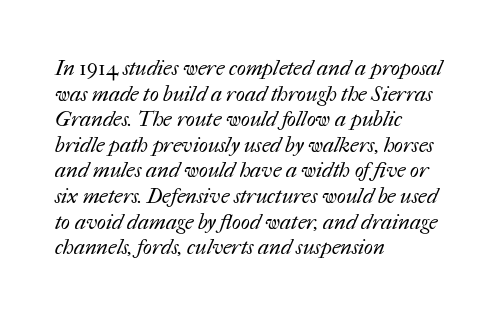
Q: Is the text bold? A: No.
Q: Is the text underlined? A: No.
Q: How is the paragraph aligned? A: Left-aligned.
Q: Is the spacing between letters normal or unusually wide? A: Normal.
